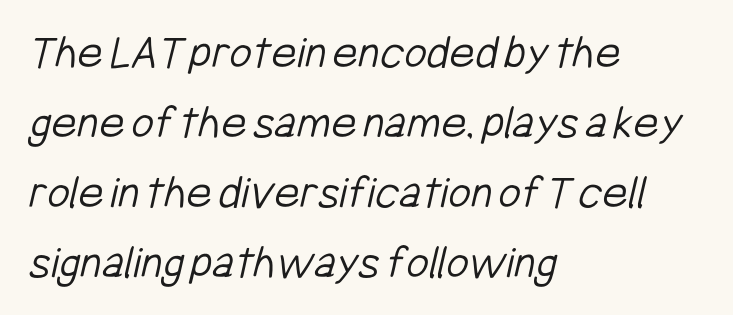
The image shows 49 px light, condensed sans-serif type; set left-aligned, normal line spacing (1.43x), normal letter spacing, not underlined; low stroke contrast and a medium x-height.
